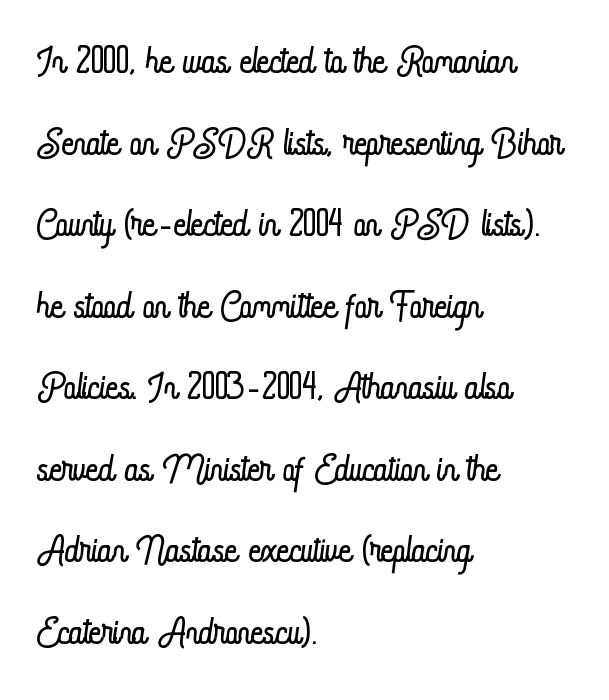
Compared with a centered layout, this one pins lines to the left instead. The block of text has a typical density, with ordinary space between rows. Varying glyph widths throughout — classic text-font behaviour.
